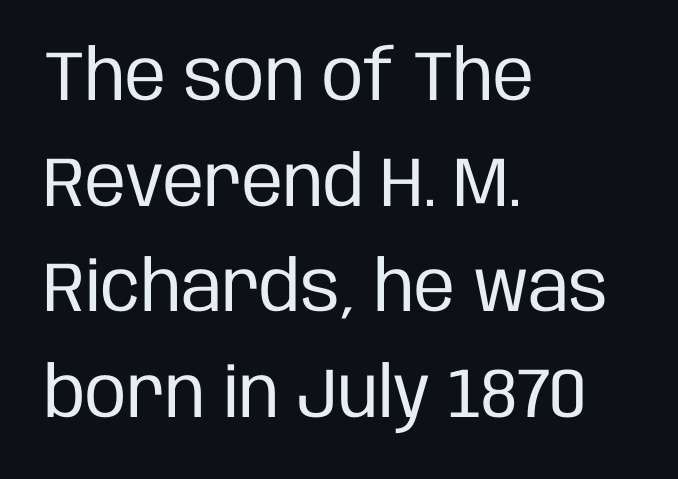
The image shows 70 px regular-weight, condensed sans-serif type, upright; set left-aligned, normal line spacing (1.51x), normal letter spacing, not underlined; low stroke contrast and a large x-height.
